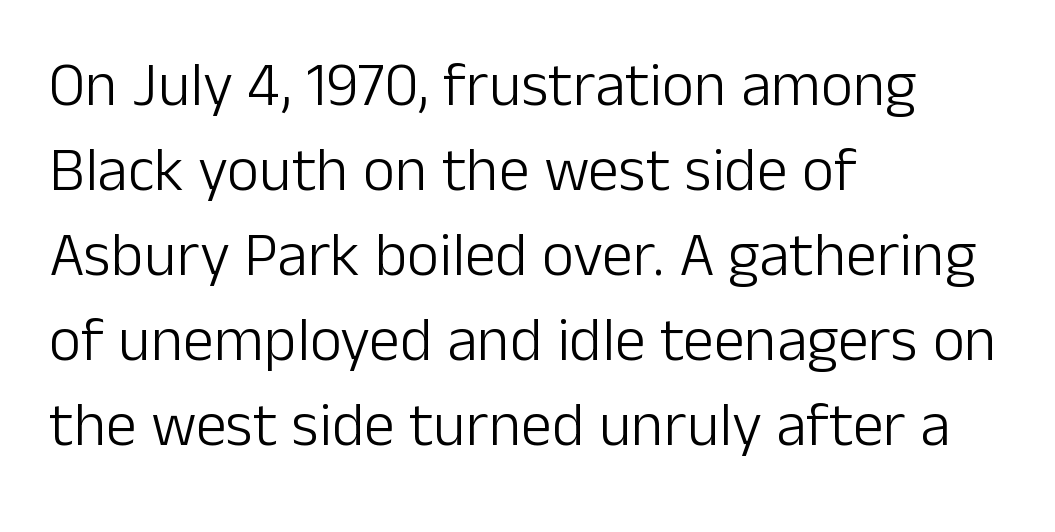
{"serif": "no", "italic": "no", "bold": "no", "weight": "light", "width": "normal", "stroke_contrast": "low", "x_height": "medium", "monospaced": "no", "underline": "no", "align": "left", "line_spacing": "normal", "line_spacing_ratio": 1.37, "letter_spacing": "normal", "letter_spacing_em": 0.0, "glyph_px": 62}
